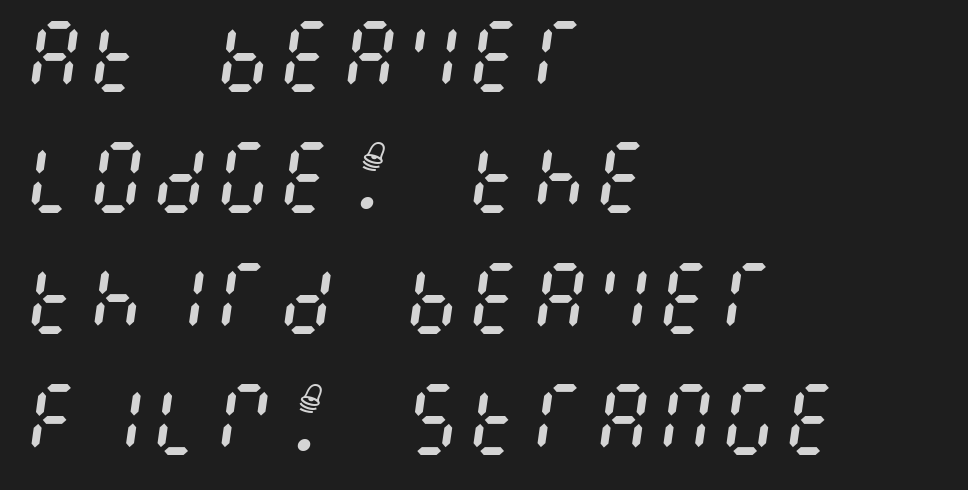
The image shows 79 px regular-weight, condensed type, italic (leaning right); set left-aligned, normal line spacing (1.53x), normal letter spacing, not underlined; medium stroke contrast and a large x-height.
